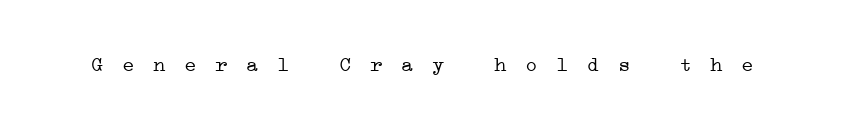
Is the type heavy? It reads as light-to-regular instead. Nobody drew a line under any word here. The horizontal fit of the characters is loose and conspicuously gappy.
